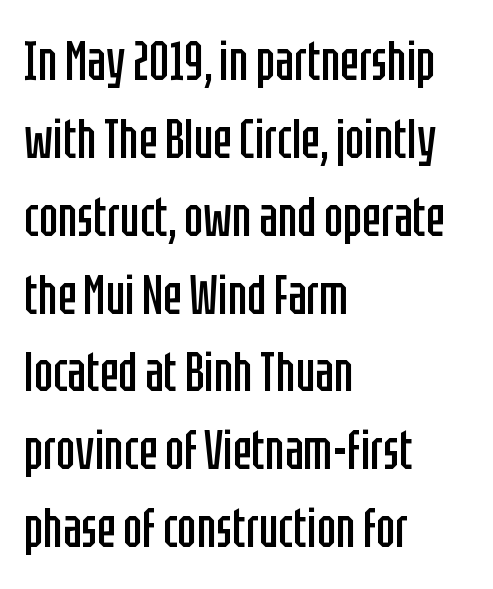
{"serif": "no", "italic": "no", "bold": "no", "weight": "regular", "width": "condensed", "stroke_contrast": "low", "x_height": "large", "monospaced": "no", "underline": "no", "align": "left", "line_spacing": "normal", "line_spacing_ratio": 1.39, "letter_spacing": "normal", "letter_spacing_em": 0.0, "glyph_px": 56}
